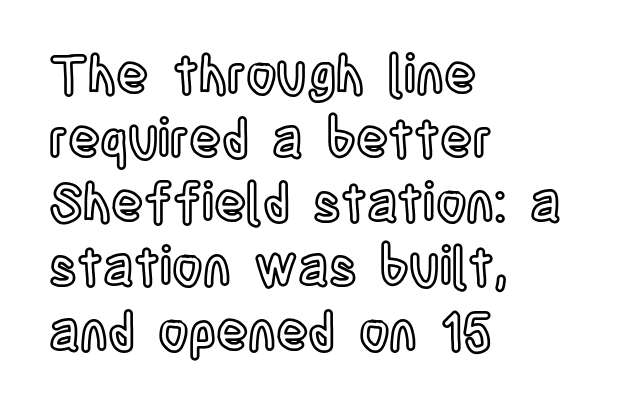
The image shows 53 px condensed type, upright; set left-aligned, line spacing 1.21x, normal letter spacing, not underlined; a large x-height.
